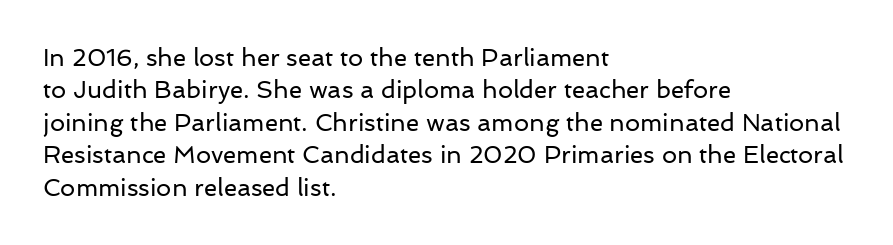
Q: Is the text bold? A: No.
Q: Is the text italic (slanted)? A: No, it is upright.
Q: Is the text underlined? A: No.
Q: How is the paragraph aligned? A: Left-aligned.
Q: Is the spacing between letters normal or unusually wide? A: Normal.
Q: Is the spacing between lines tight, normal or loose? A: Normal.
